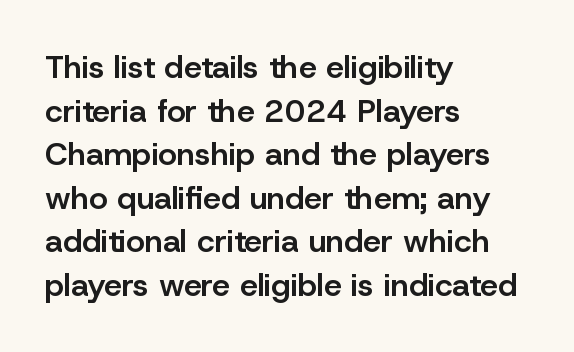
Slightly chunky letters — semibold, I'd say, not full bold. Standard letterfit; no display-style spreading of the glyphs. The font family rendered here belongs to the sans-serif group. Each new line begins a customary step beneath the previous one.
